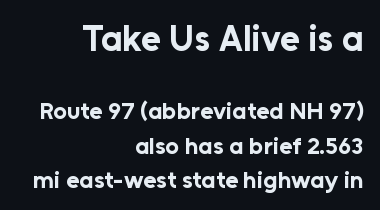
Q: Is the text bold? A: Yes.
Q: Is the text italic (slanted)? A: No, it is upright.
Q: Is the typeface a serif or a sans-serif typeface? A: Sans-serif.
Q: Is the text underlined? A: No.
Q: How is the paragraph aligned? A: Right-aligned.
Q: Is the spacing between letters normal or unusually wide? A: Normal.
Q: Is the spacing between lines tight, normal or loose? A: Normal.
Q: Which block of text is set in a larger size, the first (top) or the second (bottom)? A: The first (top) one.
Q: Width (condensed, normal, or wide)? A: Normal.
Q: Stroke contrast? A: Low.
Q: x-height? A: Medium.
Q: Monospaced? A: No.
